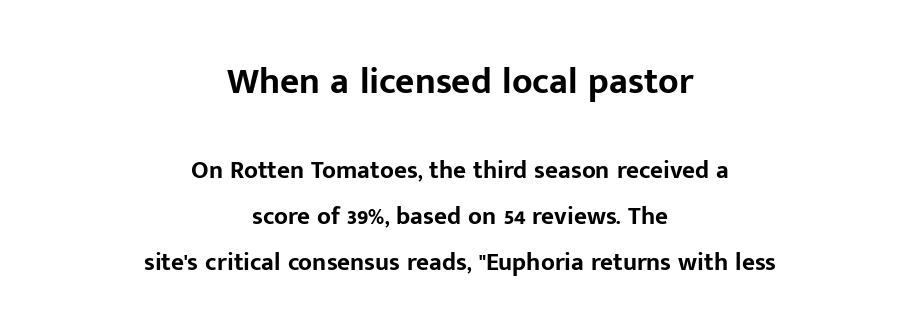
{"serif": "no", "italic": "no", "bold": "yes", "weight": "bold", "width": "normal", "stroke_contrast": "low", "x_height": "medium", "monospaced": "no", "underline": "no", "align": "center", "line_spacing_ratio": 1.84, "letter_spacing": "normal", "letter_spacing_em": 0.0, "larger_block": "first", "size_ratio": 1.48, "glyph_px": 37}
